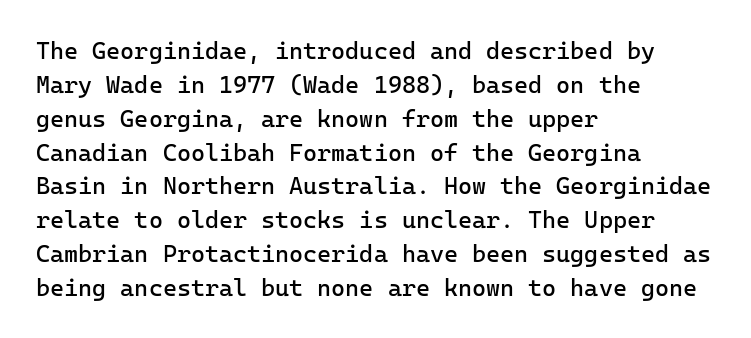
{"italic": "no", "bold": "no", "underline": "no", "align": "left", "line_spacing": "normal", "line_spacing_ratio": 1.41, "letter_spacing": "normal", "letter_spacing_em": 0.0, "glyph_px": 24}
